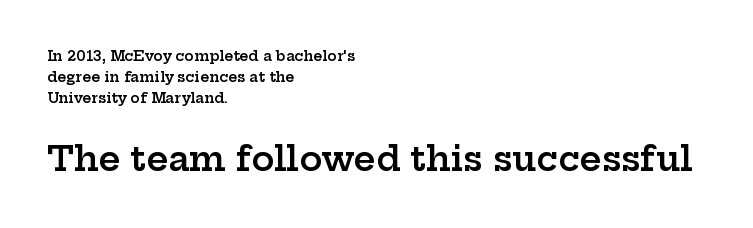
Q: Is the text bold? A: Semi-bold.
Q: Is the text italic (slanted)? A: No, it is upright.
Q: Is the typeface a serif or a sans-serif typeface? A: Serif.
Q: Is the text underlined? A: No.
Q: How is the paragraph aligned? A: Left-aligned.
Q: Is the spacing between letters normal or unusually wide? A: Normal.
Q: Is the spacing between lines tight, normal or loose? A: Normal.
Q: Which block of text is set in a larger size, the first (top) or the second (bottom)? A: The second (bottom) one.
Q: Width (condensed, normal, or wide)? A: Wide.
Q: Stroke contrast? A: Low.
Q: x-height? A: Medium.
Q: Monospaced? A: No.
